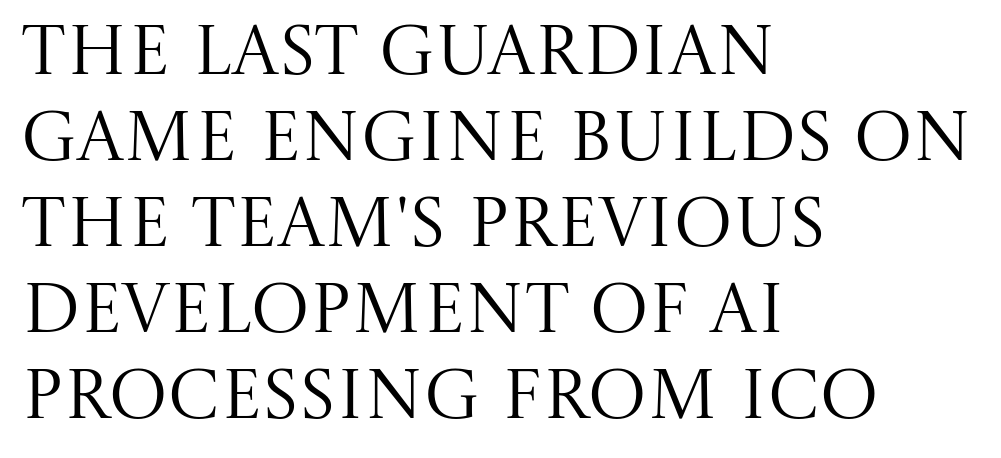
{"serif": "yes", "italic": "no", "bold": "no", "weight": "regular", "width": "normal", "stroke_contrast": "medium", "x_height": "large", "monospaced": "no", "underline": "no", "align": "left", "line_spacing_ratio": 1.23, "letter_spacing": "normal", "letter_spacing_em": 0.0, "glyph_px": 70}
